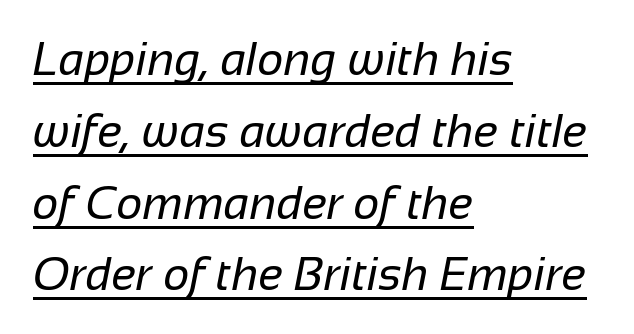
The block of text has a typical density, with ordinary space between rows. These lines stack with their left ends in a neat column. This rendering leaves character spacing at its baseline value. Letters have the restrained weight of plain body copy at most. Note the varied advance widths — an 'i' is clearly narrower than an 'm'. The face used here appears with an underline applied.
